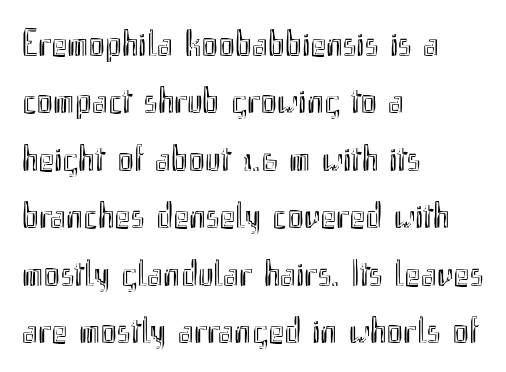
{"italic": "no", "width": "condensed", "x_height": "small", "monospaced": "no", "underline": "no", "align": "left", "line_spacing": "normal", "line_spacing_ratio": 1.51, "letter_spacing": "normal", "letter_spacing_em": 0.0, "glyph_px": 38}
